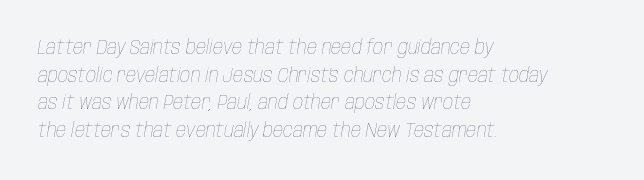
The image shows 20 px text type, italic (leaning right); set left-aligned, normal line spacing (1.38x), normal letter spacing, not underlined.
